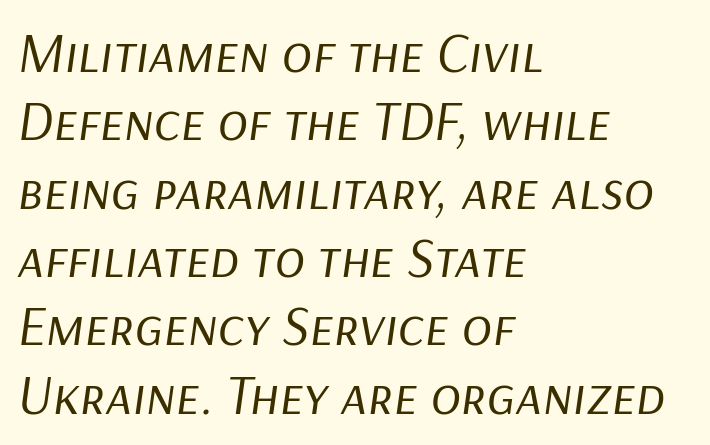
Q: Is the text bold? A: No.
Q: Is the text italic (slanted)? A: Yes, it leans right by about 9 degrees.
Q: Is the text underlined? A: No.
Q: How is the paragraph aligned? A: Left-aligned.
Q: Is the spacing between letters normal or unusually wide? A: Normal.
Q: Width (condensed, normal, or wide)? A: Normal.
Q: Stroke contrast? A: Low.
Q: x-height? A: Medium.
Q: Monospaced? A: No.
